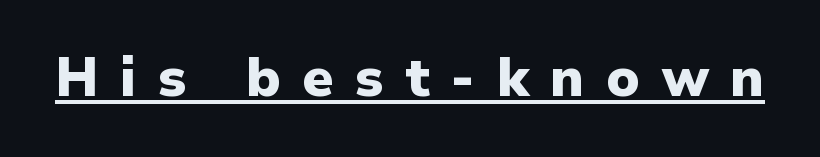
Q: Is the text bold? A: Yes.
Q: Is the text italic (slanted)? A: No, it is upright.
Q: Is the typeface a serif or a sans-serif typeface? A: Sans-serif.
Q: Is the text underlined? A: Yes.
Q: Is the spacing between letters normal or unusually wide? A: Unusually wide.
Q: Width (condensed, normal, or wide)? A: Normal.
Q: Stroke contrast? A: Low.
Q: x-height? A: Medium.
Q: Monospaced? A: No.
